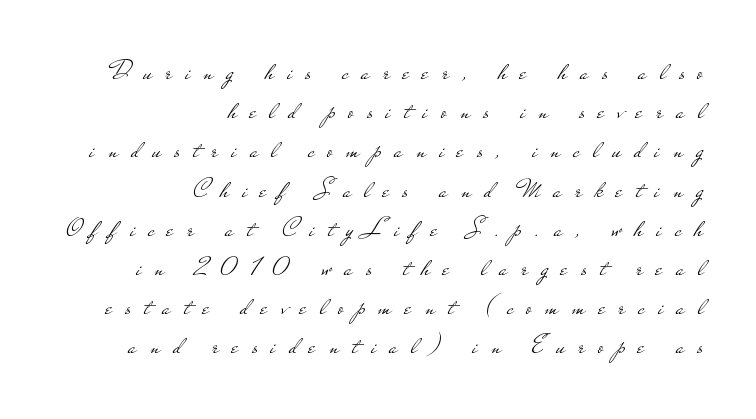
{"serif": "no", "bold": "no", "weight": "light", "width": "wide", "stroke_contrast": "low", "x_height": "small", "monospaced": "no", "underline": "no", "align": "right", "line_spacing": "normal", "line_spacing_ratio": 1.4, "letter_spacing": "wide", "letter_spacing_em": 0.47, "glyph_px": 28}
